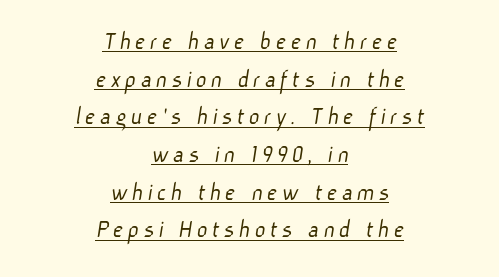
The image shows 26 px text type; set centered, normal line spacing (1.45x), underlined.
